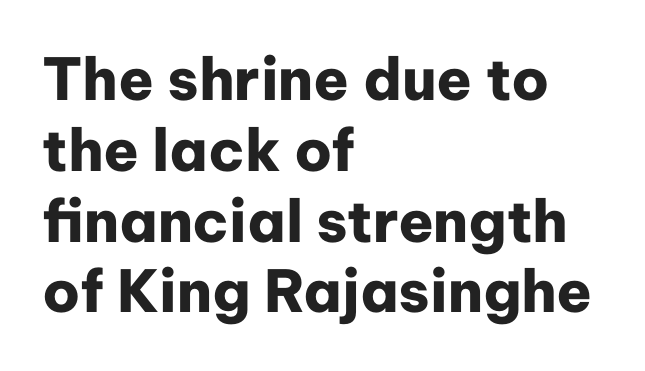
Q: Is the text bold? A: Yes.
Q: Is the text italic (slanted)? A: No, it is upright.
Q: Is the typeface a serif or a sans-serif typeface? A: Sans-serif.
Q: Is the text underlined? A: No.
Q: How is the paragraph aligned? A: Left-aligned.
Q: Is the spacing between letters normal or unusually wide? A: Normal.
Q: Width (condensed, normal, or wide)? A: Normal.
Q: Stroke contrast? A: Low.
Q: x-height? A: Medium.
Q: Monospaced? A: No.
